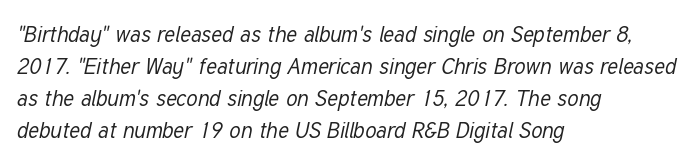
Q: Is the text bold? A: No.
Q: Is the text italic (slanted)? A: Yes, it leans right by about 12 degrees.
Q: Is the text underlined? A: No.
Q: How is the paragraph aligned? A: Left-aligned.
Q: Is the spacing between letters normal or unusually wide? A: Normal.
Q: Is the spacing between lines tight, normal or loose? A: Normal.
